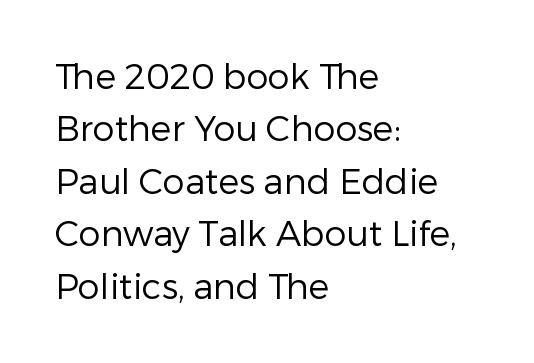
This rendering features lettering with no underline. A typesetter would call this proportional, since set widths differ per character. Line spacing here is normal. The type sits square on the baseline with zero lean.
